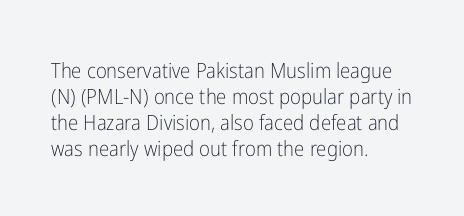
{"italic": "no", "bold": "no", "underline": "no", "align": "left", "line_spacing_ratio": 1.24, "letter_spacing": "normal", "letter_spacing_em": 0.0, "glyph_px": 21}
